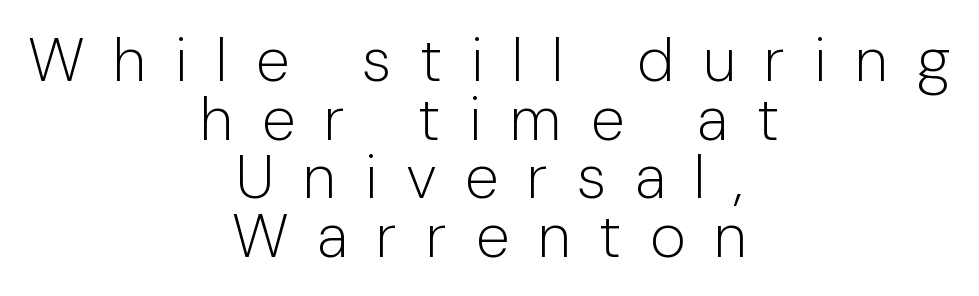
The image shows 61 px light sans-serif type, upright; set centered, tight line spacing (0.96x), unusually wide letter spacing (+0.47 em), not underlined; low stroke contrast and a medium x-height.
